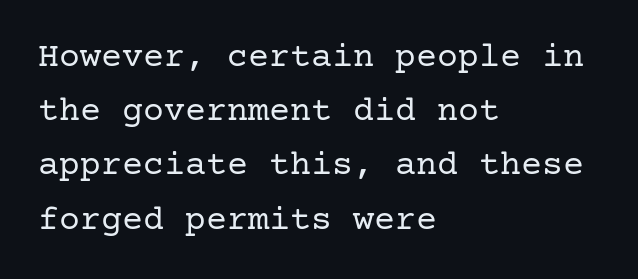
The image shows 35 px regular-weight serif type, upright; set left-aligned, normal line spacing (1.55x), normal letter spacing, not underlined; low stroke contrast and a medium x-height.
